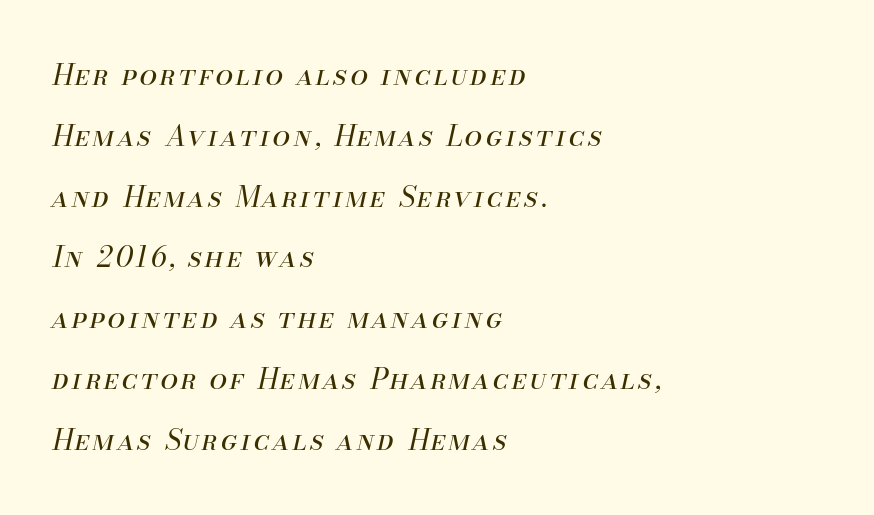
Q: Is the text bold? A: No.
Q: Is the text italic (slanted)? A: Yes, it leans right by about 13 degrees.
Q: Is the text underlined? A: No.
Q: How is the paragraph aligned? A: Left-aligned.
Q: Is the spacing between lines tight, normal or loose? A: Loose.
Q: Width (condensed, normal, or wide)? A: Normal.
Q: Stroke contrast? A: Medium.
Q: x-height? A: Small.
Q: Monospaced? A: No.
